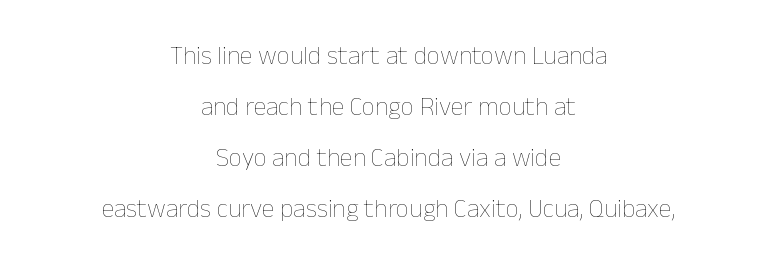
Letter spacing: default. The passage shown is not bold in any degree. The letters stand straight up with perfectly vertical stems. The passage shown is not underscored anywhere.
